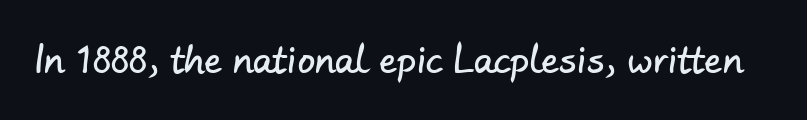
Q: Is the typeface a serif or a sans-serif typeface? A: Sans-serif.
Q: Is the text underlined? A: No.
Q: Is the spacing between letters normal or unusually wide? A: Normal.
Q: Width (condensed, normal, or wide)? A: Normal.
Q: Stroke contrast? A: Low.
Q: x-height? A: Small.
Q: Monospaced? A: No.
